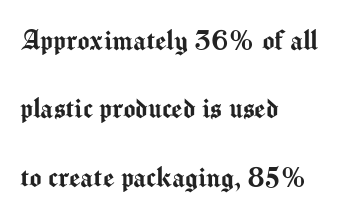
Q: Is the text italic (slanted)? A: No, it is upright.
Q: Is the typeface a serif or a sans-serif typeface? A: Sans-serif.
Q: Is the text underlined? A: No.
Q: How is the paragraph aligned? A: Left-aligned.
Q: Is the spacing between letters normal or unusually wide? A: Normal.
Q: Is the spacing between lines tight, normal or loose? A: Loose.
Q: Width (condensed, normal, or wide)? A: Normal.
Q: Stroke contrast? A: Medium.
Q: x-height? A: Medium.
Q: Monospaced? A: No.
